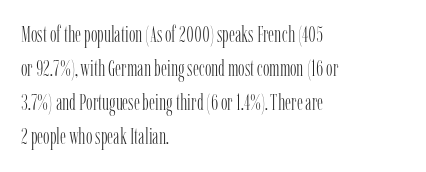
Caption: multi-line text, flush left, ragged right. Rendered with straight, roman letterforms. Beneath every word, the page is bare. Weight: not bold — regular or lighter. Nobody touched the tracking dial on this one. Vertically, the passage feels balanced, rows spaced as you'd expect.
